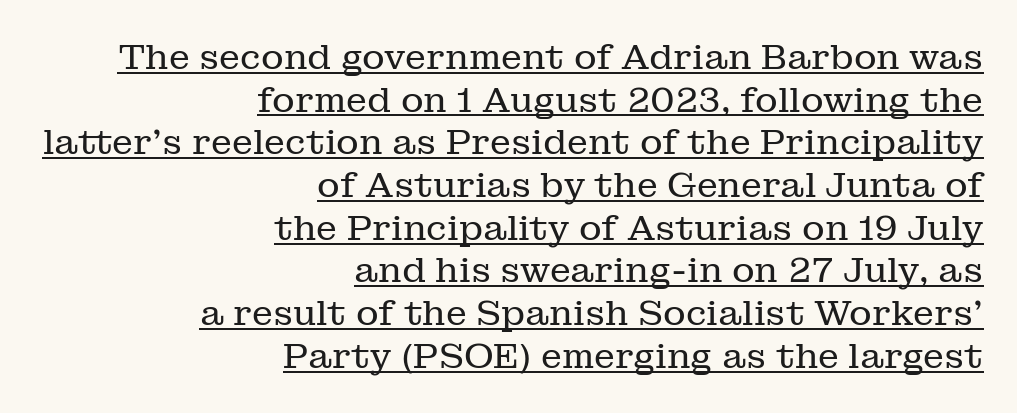
{"serif": "yes", "italic": "no", "bold": "no", "weight": "regular", "width": "normal", "stroke_contrast": "low", "x_height": "medium", "monospaced": "no", "underline": "yes", "align": "right", "line_spacing_ratio": 1.22, "letter_spacing": "normal", "letter_spacing_em": 0.0, "glyph_px": 35}
